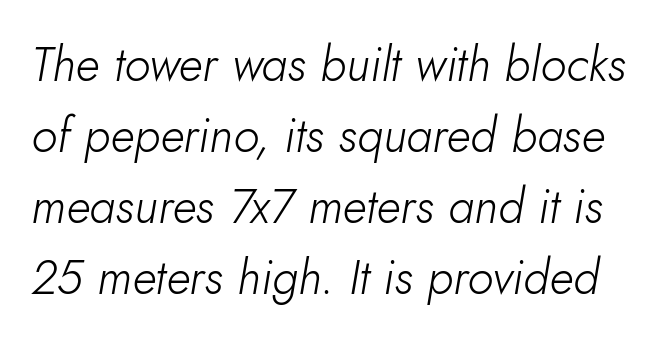
The image shows 48 px light type, italic (leaning right); set normal line spacing (1.48x), normal letter spacing, not underlined; low stroke contrast and a small x-height.
